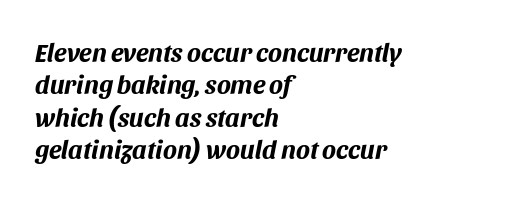
The image shows 26 px bold type, italic (leaning right); set left-aligned, normal line spacing (1.25x), normal letter spacing, not underlined.
